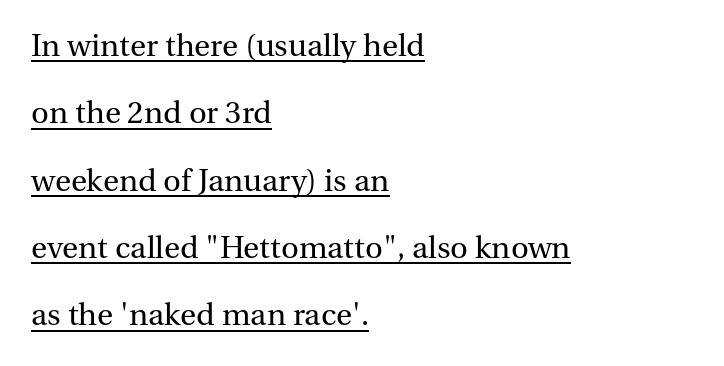
{"serif": "yes", "italic": "no", "bold": "no", "weight": "regular", "width": "normal", "stroke_contrast": "medium", "x_height": "medium", "monospaced": "no", "underline": "yes", "align": "left", "line_spacing": "loose", "line_spacing_ratio": 2.04, "letter_spacing": "normal", "letter_spacing_em": 0.0, "glyph_px": 33}
